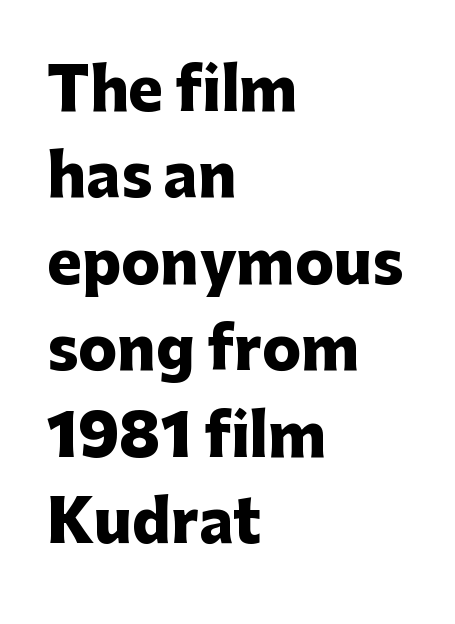
{"serif": "no", "italic": "no", "bold": "yes", "weight": "heavy", "width": "normal", "stroke_contrast": "low", "x_height": "medium", "monospaced": "no", "underline": "no", "align": "left", "line_spacing": "normal", "line_spacing_ratio": 1.49, "letter_spacing": "normal", "letter_spacing_em": 0.0, "glyph_px": 58}
